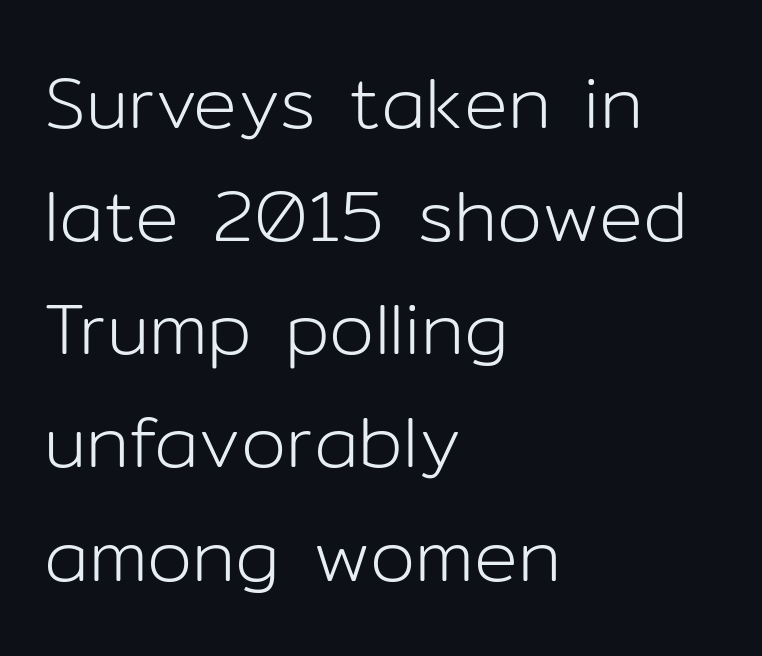
Q: Is the text bold? A: No.
Q: Is the text italic (slanted)? A: No, it is upright.
Q: Is the typeface a serif or a sans-serif typeface? A: Sans-serif.
Q: Is the text underlined? A: No.
Q: How is the paragraph aligned? A: Left-aligned.
Q: Is the spacing between letters normal or unusually wide? A: Normal.
Q: Is the spacing between lines tight, normal or loose? A: Normal.
Q: Width (condensed, normal, or wide)? A: Normal.
Q: Stroke contrast? A: Low.
Q: x-height? A: Medium.
Q: Monospaced? A: No.
